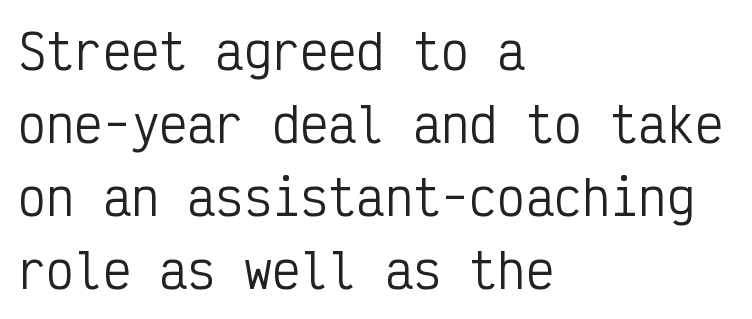
Q: Is the text bold? A: No.
Q: Is the text italic (slanted)? A: No, it is upright.
Q: Is the typeface a serif or a sans-serif typeface? A: Sans-serif.
Q: Is the text underlined? A: No.
Q: How is the paragraph aligned? A: Left-aligned.
Q: Is the spacing between letters normal or unusually wide? A: Normal.
Q: Is the spacing between lines tight, normal or loose? A: Normal.
Q: Width (condensed, normal, or wide)? A: Condensed.
Q: Stroke contrast? A: Low.
Q: x-height? A: Medium.
Q: Monospaced? A: Yes.
